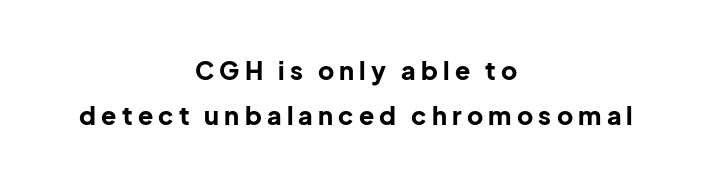
{"italic": "no", "bold": "yes", "underline": "no", "align": "center", "line_spacing_ratio": 1.82, "letter_spacing": "wide", "letter_spacing_em": 0.21, "glyph_px": 25}
